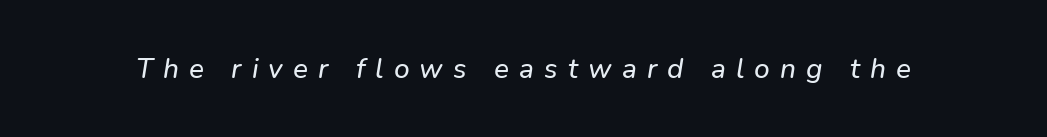
Lines of text with bare space underneath. Characters follow at a spacing far wider than the type designer built in. Do the characters align in a grid? No, the font is proportional. A sans-serif font was chosen for this passage.
